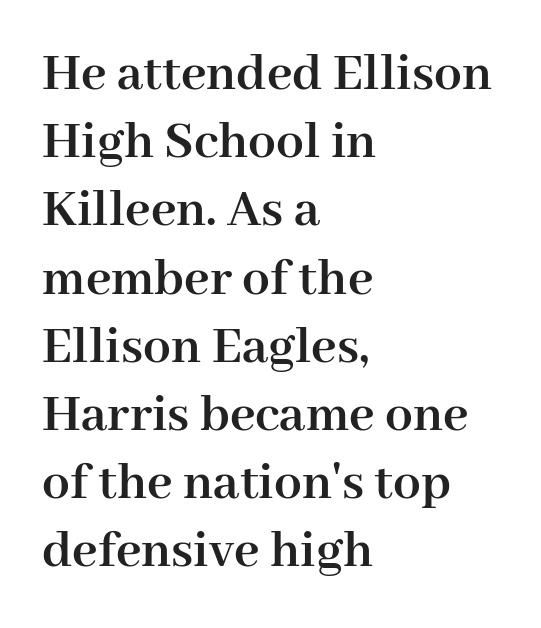
The image shows 55 px semibold serif type, upright; set left-aligned, line spacing 1.24x, normal letter spacing, not underlined; high stroke contrast and a medium x-height.
